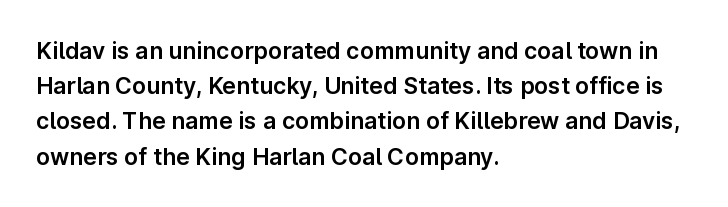
The image shows 23 px text type, upright; set left-aligned, normal line spacing (1.53x), normal letter spacing, not underlined.
